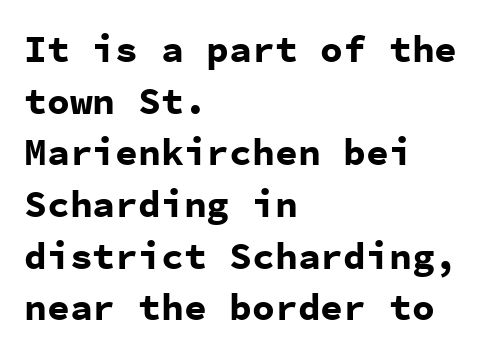
Q: Is the text bold? A: Yes.
Q: Is the text italic (slanted)? A: No, it is upright.
Q: Is the typeface a serif or a sans-serif typeface? A: Sans-serif.
Q: Is the text underlined? A: No.
Q: How is the paragraph aligned? A: Left-aligned.
Q: Is the spacing between letters normal or unusually wide? A: Normal.
Q: Is the spacing between lines tight, normal or loose? A: Normal.
Q: Width (condensed, normal, or wide)? A: Normal.
Q: Stroke contrast? A: Low.
Q: x-height? A: Medium.
Q: Monospaced? A: Yes.
